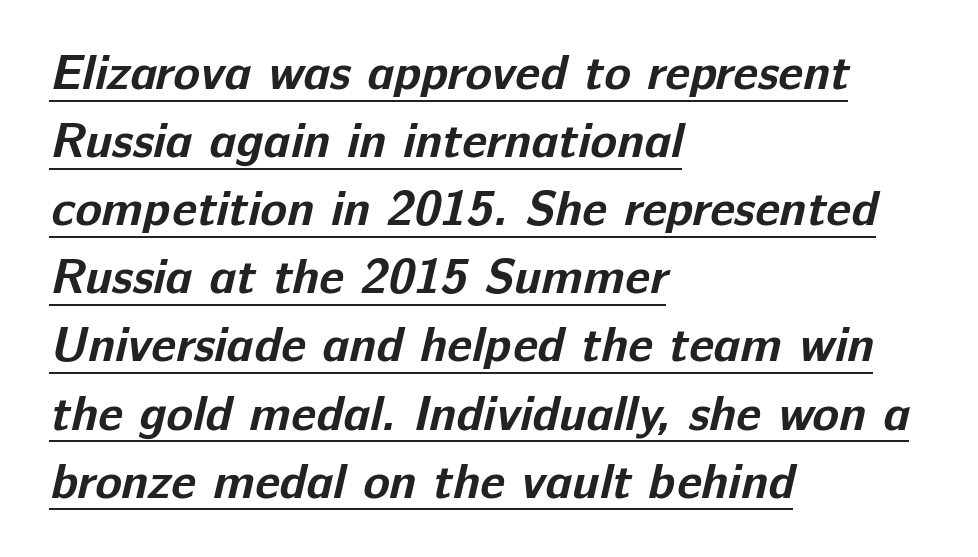
Q: Is the text bold? A: Yes.
Q: Is the typeface a serif or a sans-serif typeface? A: Sans-serif.
Q: Is the text underlined? A: Yes.
Q: How is the paragraph aligned? A: Left-aligned.
Q: Is the spacing between letters normal or unusually wide? A: Normal.
Q: Is the spacing between lines tight, normal or loose? A: Normal.
Q: Width (condensed, normal, or wide)? A: Normal.
Q: Stroke contrast? A: Low.
Q: x-height? A: Medium.
Q: Monospaced? A: No.
